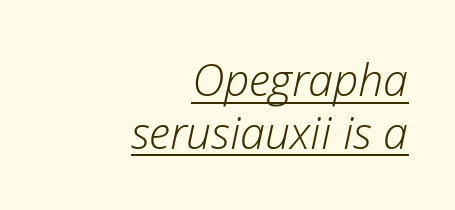
The image shows 45 px light type, italic (leaning right); set right-aligned, line spacing 1.17x, normal letter spacing, underlined; low stroke contrast and a medium x-height.
